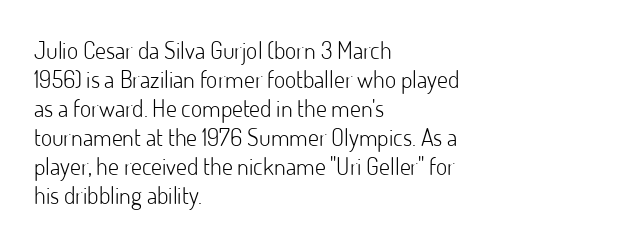
{"italic": "no", "bold": "no", "underline": "no", "align": "left", "line_spacing_ratio": 1.21, "letter_spacing": "normal", "letter_spacing_em": 0.0, "glyph_px": 24}
